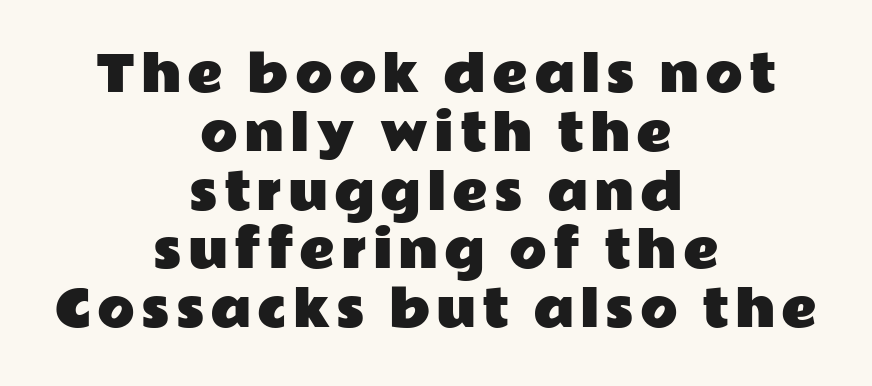
The image shows 49 px wide sans-serif type, upright; set centered, line spacing 1.2x, not underlined; low stroke contrast and a medium x-height.
